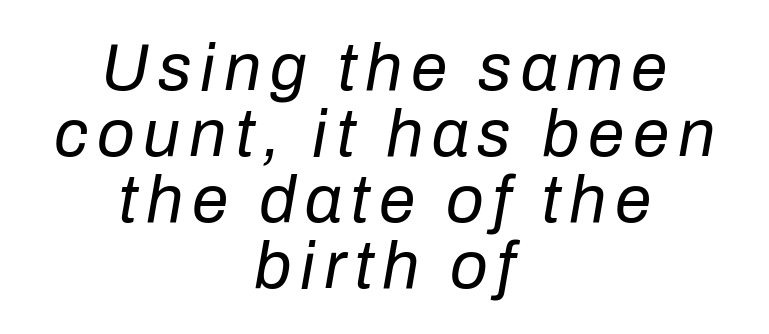
The image shows 66 px regular-weight type, italic (leaning right); set centered, tight line spacing (1.0x), not underlined; low stroke contrast and a medium x-height.
